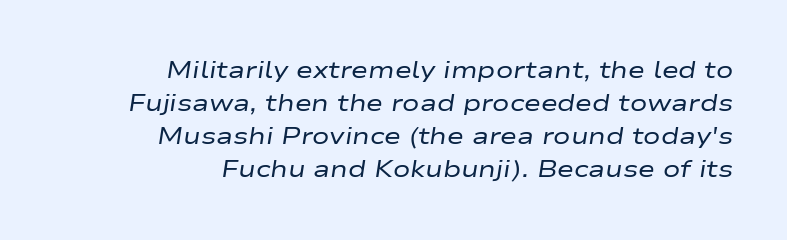
The font's italic variant was chosen for this text. Characters follow at the spacing the type designer built in. The passage shown is not underscored anywhere. Which margin do the lines hug? The right one — the left edge is uneven. Stems and bowls with no extra thickness — not bold.
